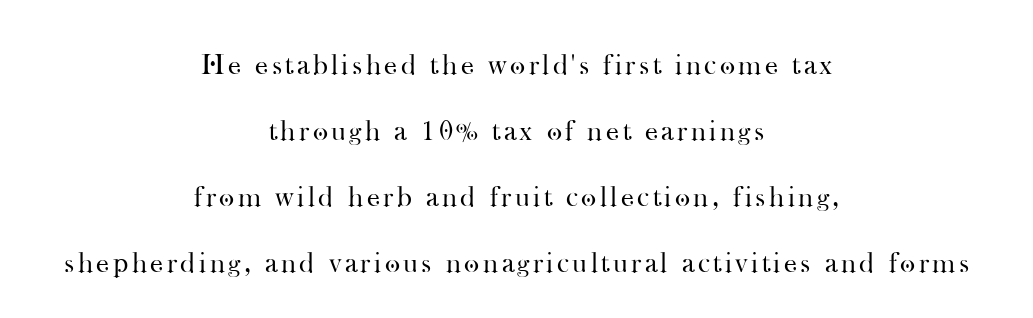
Q: Is the text bold? A: No.
Q: Is the text italic (slanted)? A: No, it is upright.
Q: Is the typeface a serif or a sans-serif typeface? A: Serif.
Q: Is the text underlined? A: No.
Q: How is the paragraph aligned? A: Centered.
Q: Is the spacing between lines tight, normal or loose? A: Loose.
Q: Width (condensed, normal, or wide)? A: Normal.
Q: Stroke contrast? A: High.
Q: x-height? A: Small.
Q: Monospaced? A: No.
